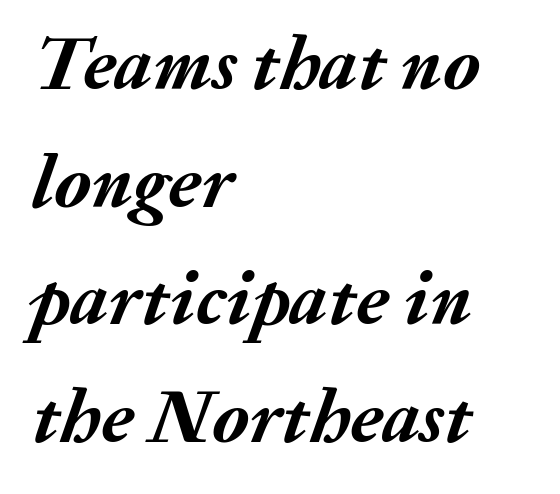
Q: Is the text bold? A: Yes.
Q: Is the text italic (slanted)? A: Yes, it leans right by about 20 degrees.
Q: Is the text underlined? A: No.
Q: How is the paragraph aligned? A: Left-aligned.
Q: Is the spacing between letters normal or unusually wide? A: Normal.
Q: Is the spacing between lines tight, normal or loose? A: Normal.
Q: Width (condensed, normal, or wide)? A: Normal.
Q: Stroke contrast? A: Medium.
Q: x-height? A: Medium.
Q: Monospaced? A: No.
